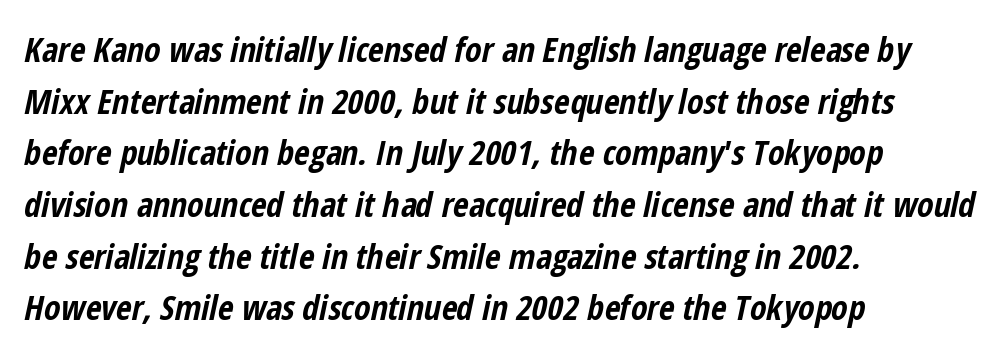
{"italic": "yes", "lean": "right", "slant_degrees": 12, "bold": "yes", "weight": "bold", "width": "condensed", "stroke_contrast": "low", "x_height": "medium", "monospaced": "no", "underline": "no", "align": "left", "line_spacing": "normal", "line_spacing_ratio": 1.52, "letter_spacing": "normal", "letter_spacing_em": 0.0, "glyph_px": 34}
